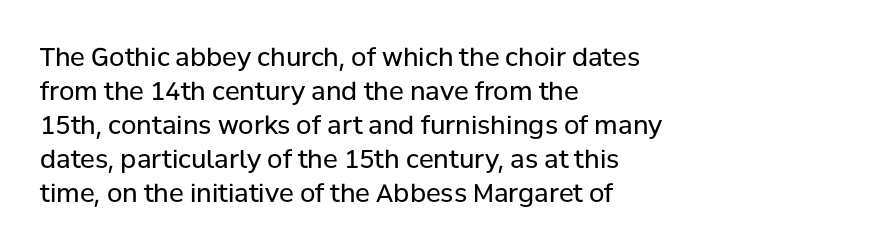
The image shows 25 px text type, upright; set left-aligned, normal line spacing (1.36x), normal letter spacing, not underlined.
